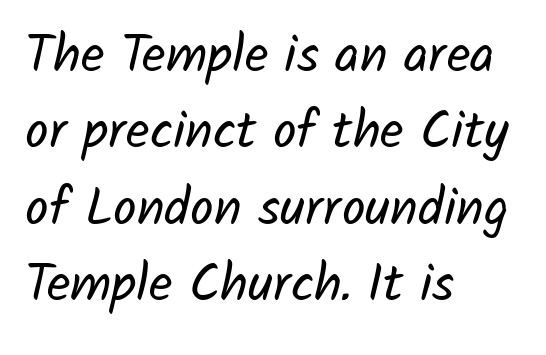
The designer went with a sans here, leaving each stem footless. Is the block centered? No — it sits flush against the left margin. Unmarked baselines from the first word to the last. The face used here is proportionally spaced, like ordinary book or web type.
